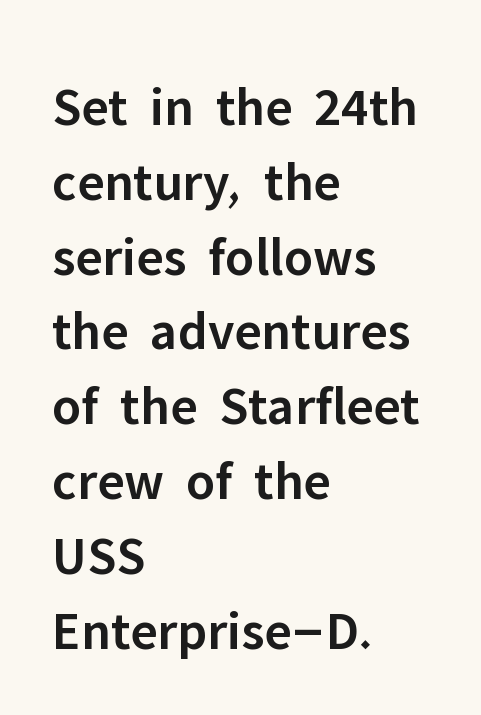
Q: Is the text bold? A: Semi-bold.
Q: Is the text italic (slanted)? A: No, it is upright.
Q: Is the typeface a serif or a sans-serif typeface? A: Sans-serif.
Q: Is the text underlined? A: No.
Q: How is the paragraph aligned? A: Left-aligned.
Q: Is the spacing between letters normal or unusually wide? A: Normal.
Q: Is the spacing between lines tight, normal or loose? A: Normal.
Q: Width (condensed, normal, or wide)? A: Normal.
Q: Stroke contrast? A: Low.
Q: x-height? A: Medium.
Q: Monospaced? A: No.
